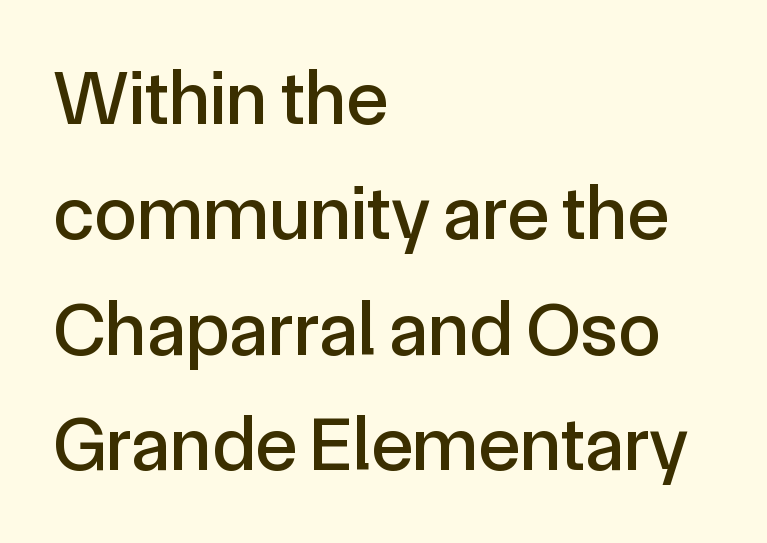
{"serif": "no", "italic": "no", "width": "normal", "x_height": "medium", "monospaced": "no", "underline": "no", "align": "left", "line_spacing": "normal", "line_spacing_ratio": 1.5, "letter_spacing": "normal", "letter_spacing_em": 0.0, "glyph_px": 77}
